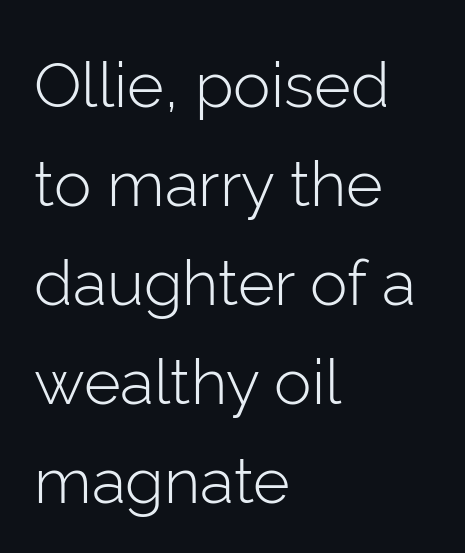
The image shows 63 px light sans-serif type, upright; set left-aligned, normal line spacing (1.57x), normal letter spacing, not underlined; low stroke contrast and a medium x-height.
